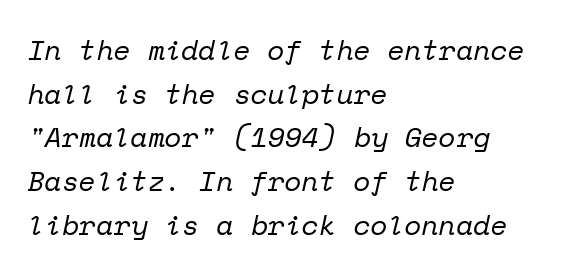
Q: Is the text bold? A: No.
Q: Is the text italic (slanted)? A: Yes, it leans right by about 12 degrees.
Q: Is the typeface a serif or a sans-serif typeface? A: Serif.
Q: Is the text underlined? A: No.
Q: How is the paragraph aligned? A: Left-aligned.
Q: Is the spacing between letters normal or unusually wide? A: Normal.
Q: Is the spacing between lines tight, normal or loose? A: Normal.
Q: Width (condensed, normal, or wide)? A: Normal.
Q: Stroke contrast? A: Low.
Q: x-height? A: Medium.
Q: Monospaced? A: Yes.
